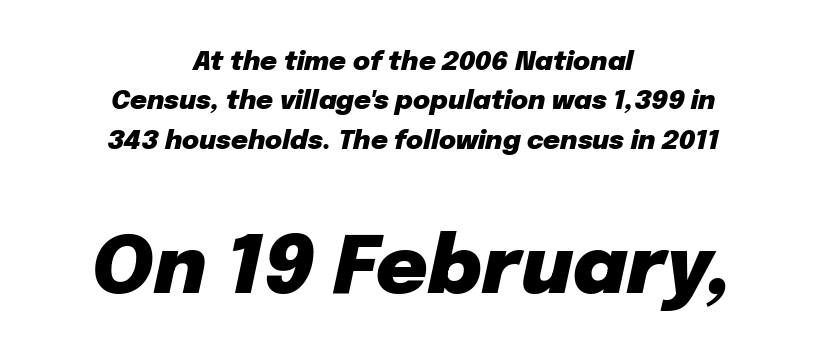
Q: Is the text bold? A: Yes.
Q: Is the text italic (slanted)? A: Yes, it leans right by about 12 degrees.
Q: Is the text underlined? A: No.
Q: How is the paragraph aligned? A: Centered.
Q: Is the spacing between letters normal or unusually wide? A: Normal.
Q: Is the spacing between lines tight, normal or loose? A: Normal.
Q: Which block of text is set in a larger size, the first (top) or the second (bottom)? A: The second (bottom) one.
Q: Width (condensed, normal, or wide)? A: Normal.
Q: Stroke contrast? A: Low.
Q: x-height? A: Medium.
Q: Monospaced? A: No.
